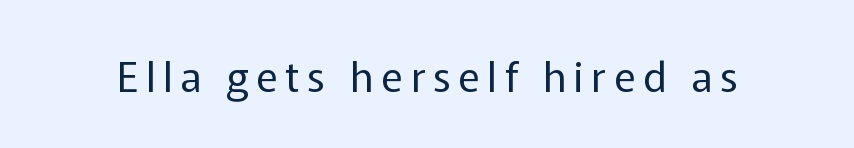
{"serif": "no", "italic": "no", "bold": "no", "weight": "regular", "width": "normal", "stroke_contrast": "low", "x_height": "medium", "monospaced": "no", "underline": "no", "glyph_px": 41}
